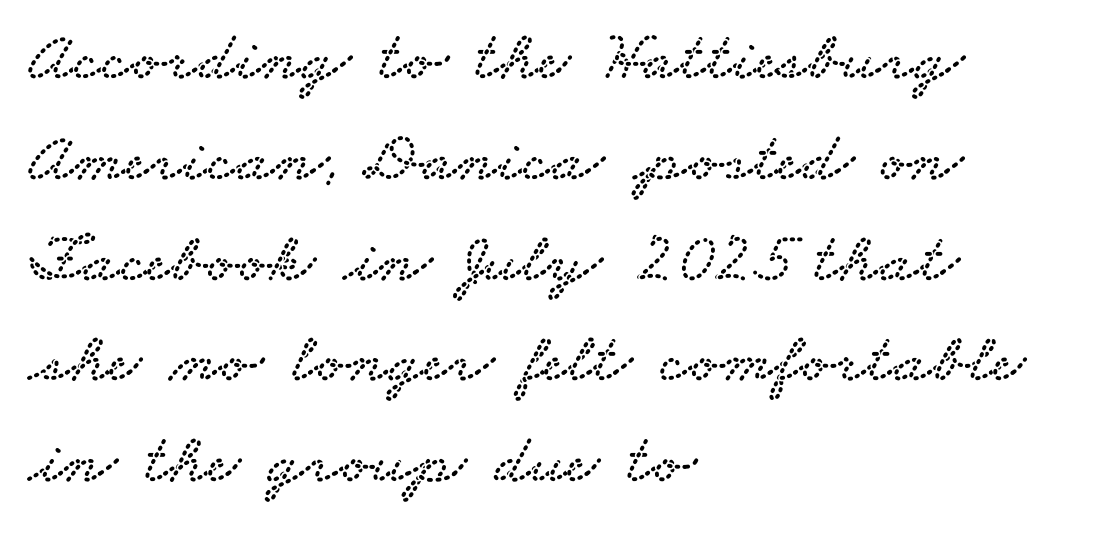
{"width": "wide", "stroke_contrast": "low", "x_height": "small", "monospaced": "no", "underline": "no", "align": "left", "line_spacing": "normal", "line_spacing_ratio": 1.42, "letter_spacing": "normal", "letter_spacing_em": 0.0, "glyph_px": 71}
